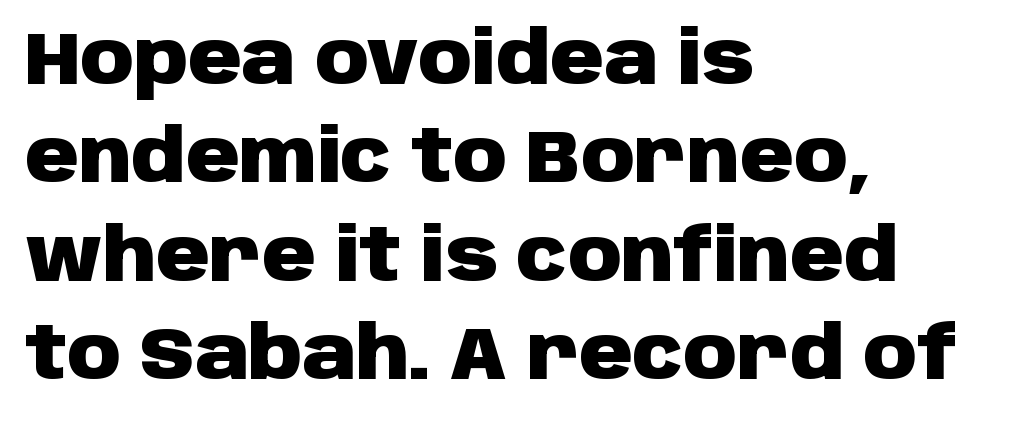
The passage shown is typed in a proportional face where columns would drift. Heavy, bold letterforms. Default kerning and tracking; the words read as compact shapes. Nothing sits at the stroke ends, so this counts as sans-serif. The gap between lines stays unmarked. The lines are quadded left.
